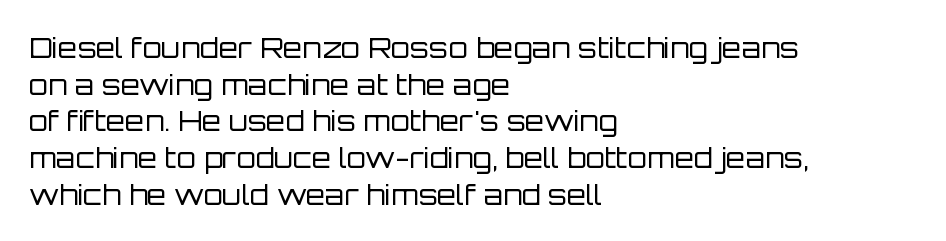
Weight: regular or lighter. No extra tracking has been applied to these lines. I'd call this a sans setting — the letters go barefoot. You could not count columns in this text — the font is proportionally spaced.
